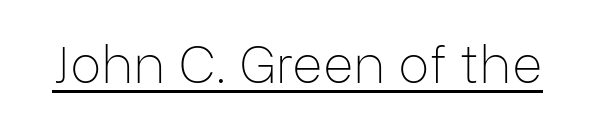
I'd call this a sans setting — the letters go barefoot. Caption: lettering with a line underneath. Characters remain perfectly vertical along every line. Is this a fixed-width face? No — the glyphs have proportional, varying widths. Ink coverage per letter is moderate at most. You could call the tracking neutral — neither tight nor loose.
